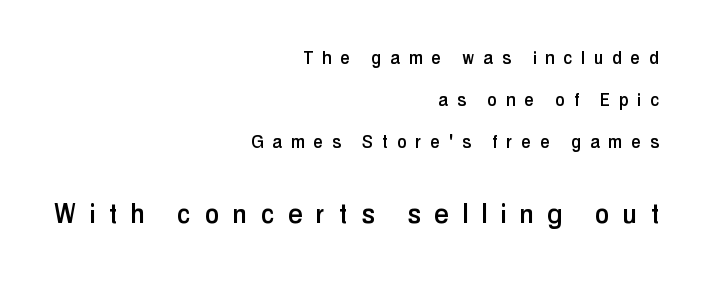
Q: Is the text italic (slanted)? A: No, it is upright.
Q: Is the typeface a serif or a sans-serif typeface? A: Sans-serif.
Q: Is the text underlined? A: No.
Q: How is the paragraph aligned? A: Right-aligned.
Q: Is the spacing between letters normal or unusually wide? A: Unusually wide.
Q: Is the spacing between lines tight, normal or loose? A: Loose.
Q: Which block of text is set in a larger size, the first (top) or the second (bottom)? A: The second (bottom) one.
Q: Width (condensed, normal, or wide)? A: Condensed.
Q: Stroke contrast? A: Low.
Q: x-height? A: Medium.
Q: Monospaced? A: No.
